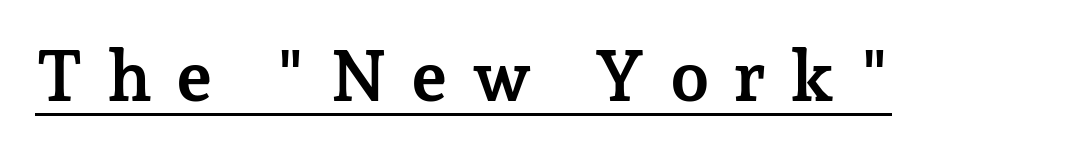
Unlike a clean sans, this face finishes its strokes with serifs. The face used here is rendered with a markedly widened letterfit. Characters remain perfectly vertical along every line. The string is rendered with underlining switched on. Emphasis by weight is at full strength: bold.
